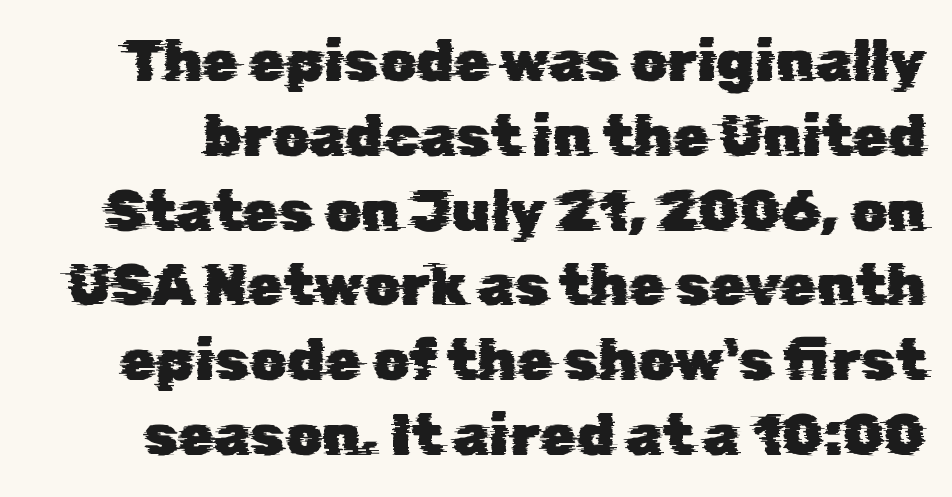
{"serif": "no", "width": "normal", "stroke_contrast": "low", "x_height": "medium", "monospaced": "no", "underline": "no", "line_spacing": "normal", "line_spacing_ratio": 1.29, "letter_spacing": "normal", "letter_spacing_em": 0.0, "glyph_px": 58}
